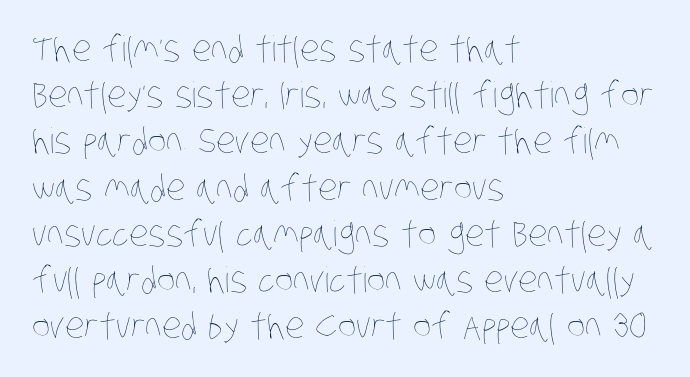
The image shows 35 px thin, condensed type; set left-aligned, normal line spacing (1.32x), normal letter spacing, not underlined; low stroke contrast and a large x-height.
